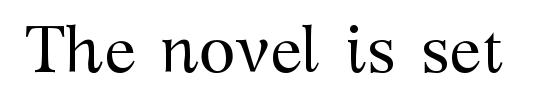
Q: Is the text bold? A: No.
Q: Is the text italic (slanted)? A: No, it is upright.
Q: Is the typeface a serif or a sans-serif typeface? A: Serif.
Q: Is the text underlined? A: No.
Q: Is the spacing between letters normal or unusually wide? A: Normal.
Q: Width (condensed, normal, or wide)? A: Normal.
Q: Stroke contrast? A: Medium.
Q: x-height? A: Medium.
Q: Monospaced? A: No.
